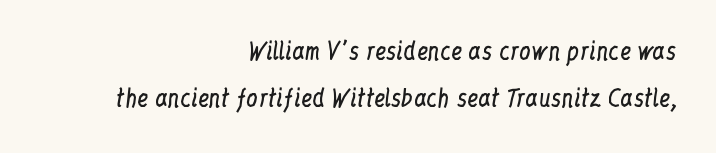
The image shows 23 px text type; set right-aligned, loose line spacing (2.03x), normal letter spacing, not underlined.
